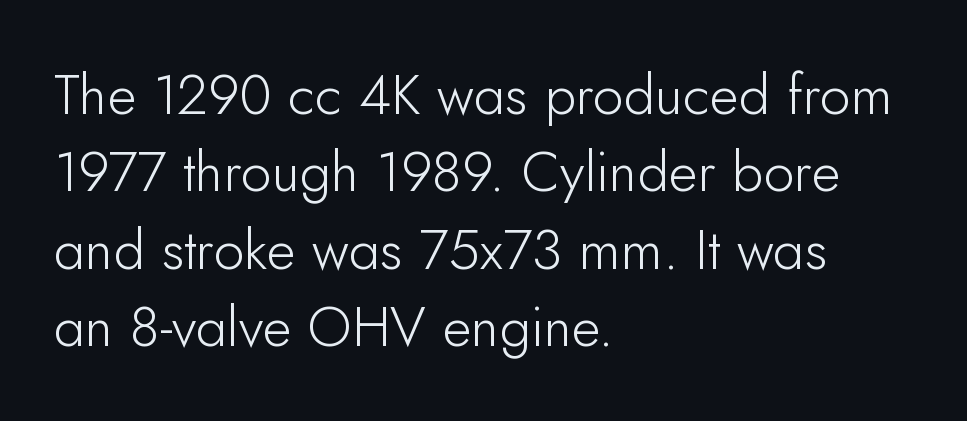
Q: Is the text bold? A: No.
Q: Is the text italic (slanted)? A: No, it is upright.
Q: Is the typeface a serif or a sans-serif typeface? A: Sans-serif.
Q: Is the text underlined? A: No.
Q: How is the paragraph aligned? A: Left-aligned.
Q: Is the spacing between letters normal or unusually wide? A: Normal.
Q: Is the spacing between lines tight, normal or loose? A: Normal.
Q: Width (condensed, normal, or wide)? A: Normal.
Q: Stroke contrast? A: Low.
Q: x-height? A: Small.
Q: Monospaced? A: No.
